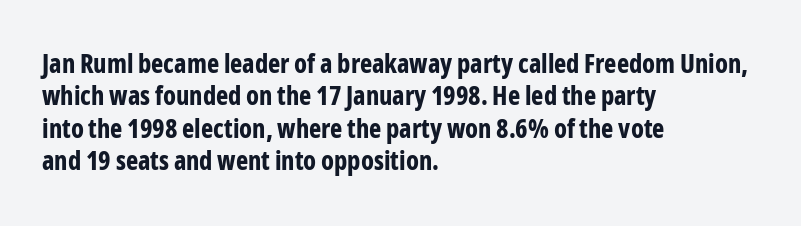
Q: Is the text bold? A: Yes.
Q: Is the text italic (slanted)? A: No, it is upright.
Q: Is the text underlined? A: No.
Q: How is the paragraph aligned? A: Left-aligned.
Q: Is the spacing between letters normal or unusually wide? A: Normal.
Q: Is the spacing between lines tight, normal or loose? A: Normal.
